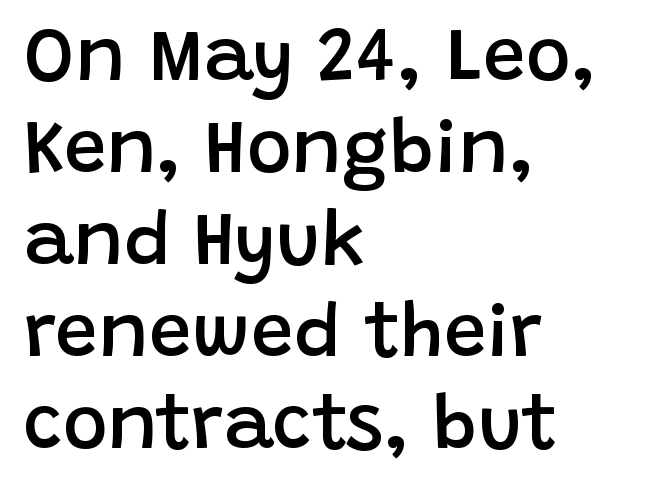
{"serif": "no", "italic": "no", "bold": "semi", "weight": "semibold", "width": "normal", "stroke_contrast": "low", "x_height": "large", "monospaced": "no", "underline": "no", "align": "left", "line_spacing_ratio": 1.21, "letter_spacing": "normal", "letter_spacing_em": 0.0, "glyph_px": 76}
